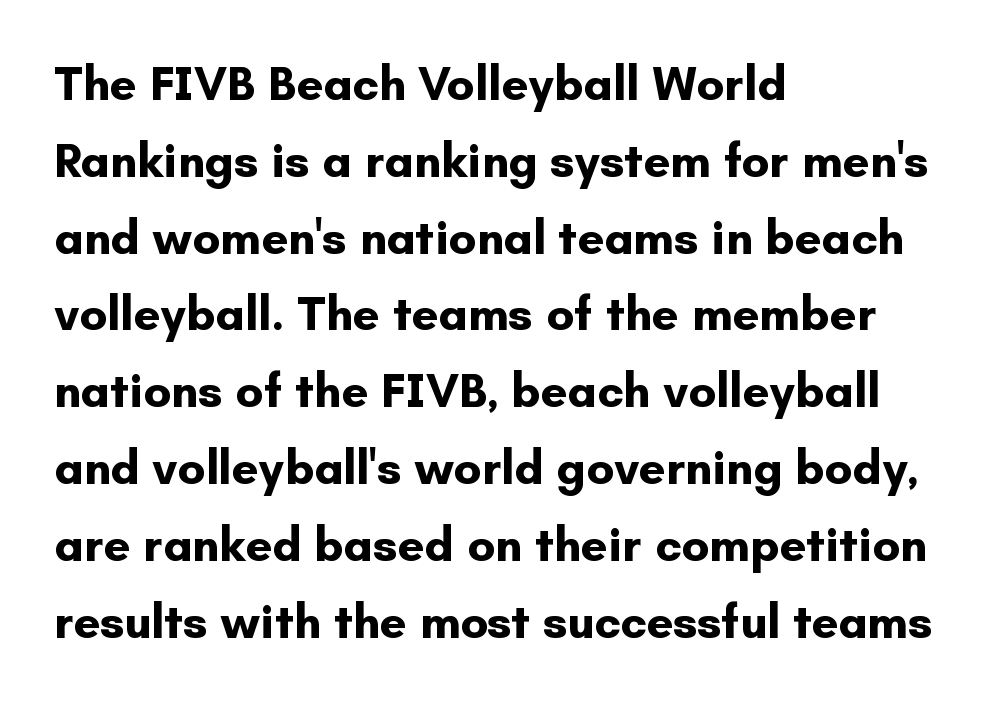
Q: Is the text bold? A: Yes.
Q: Is the text italic (slanted)? A: No, it is upright.
Q: Is the typeface a serif or a sans-serif typeface? A: Sans-serif.
Q: Is the text underlined? A: No.
Q: How is the paragraph aligned? A: Left-aligned.
Q: Is the spacing between letters normal or unusually wide? A: Normal.
Q: Is the spacing between lines tight, normal or loose? A: Normal.
Q: Width (condensed, normal, or wide)? A: Normal.
Q: Stroke contrast? A: Low.
Q: x-height? A: Small.
Q: Monospaced? A: No.
